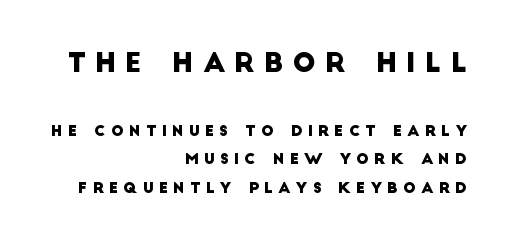
The upper block of text is set noticeably larger than the block beneath it. Decoration check: the copy has no underline. Notice how the passage keeps a crisp vertical edge on the right only. The passage shown has open, widely tracked lettering throughout. Successive baselines arrive slowly, with a big drop between each.
